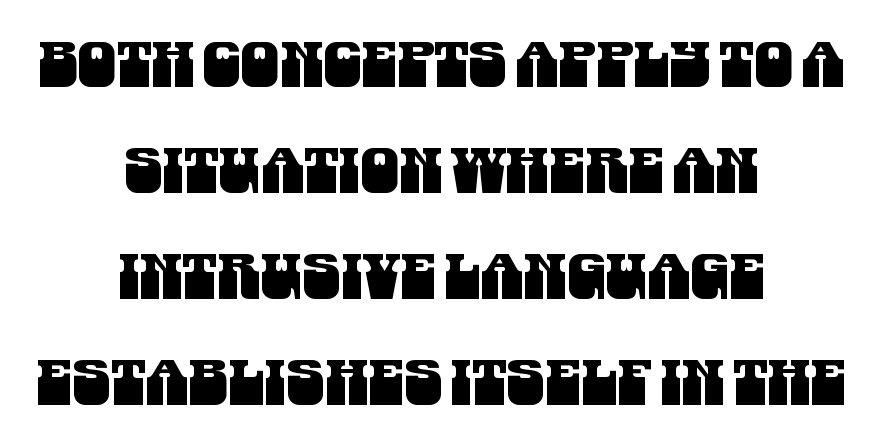
The image shows 62 px condensed sans-serif type; set centered, line spacing 1.71x, normal letter spacing, not underlined; medium stroke contrast and a large x-height.
